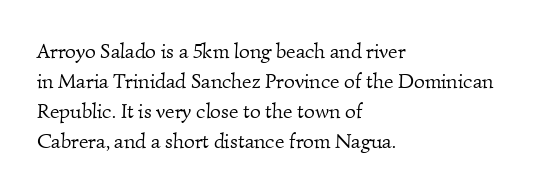
The image shows 21 px text type; set left-aligned, normal line spacing (1.43x), normal letter spacing, not underlined.
